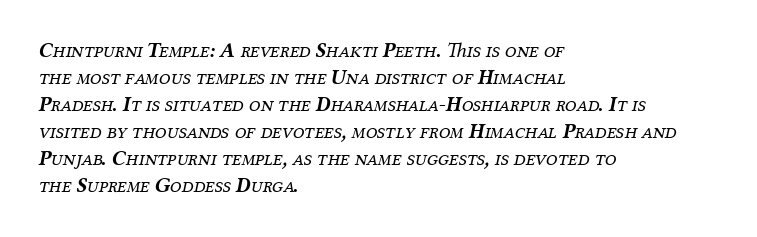
Students, note that the glyphs here touch the page at normal intervals. Reading down the block, your eye returns to a fixed left position each line. How would I describe the line gaps? Plain and ordinary. The specimen reads as italic at a glance. No extra ink here — the face is not bold. This rendering features lettering with no underline.
